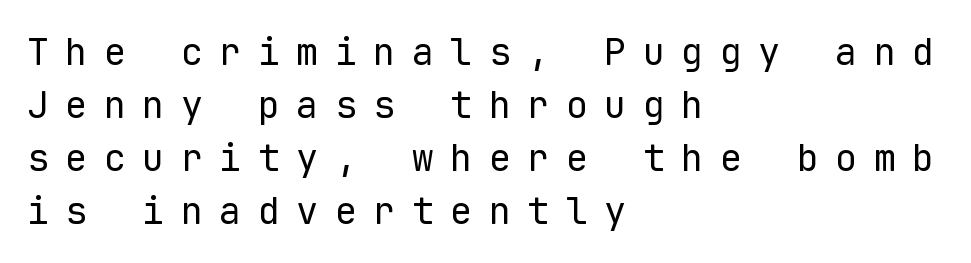
The image shows 37 px regular-weight sans-serif type, upright, monospaced; set left-aligned, normal line spacing (1.43x), unusually wide letter spacing (+0.44 em), not underlined; low stroke contrast and a medium x-height.
